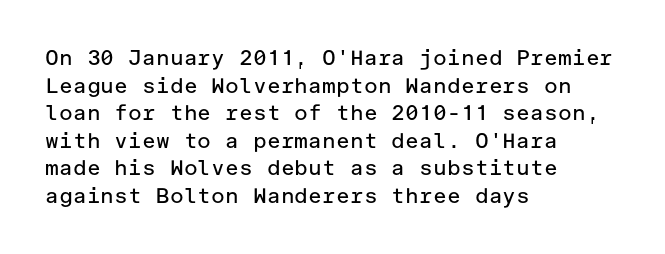
The image shows 21 px text type, upright; set left-aligned, normal line spacing (1.31x), normal letter spacing, not underlined.
